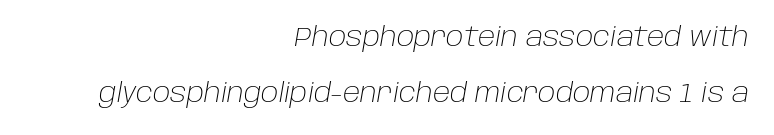
The space between consecutive lines is lavish. The strip under each line holds only bare page. Observe the ordinary spacing: letters are neighbours, not strangers. Bold? No — there's no thickening of the strokes.
